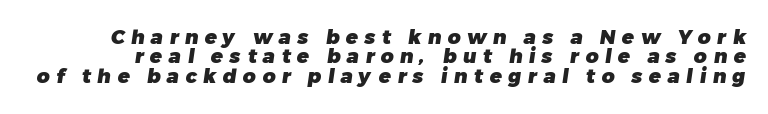
The space between consecutive lines is stingy. Strong, thick strokes mark this as bold type. Display-style spreading of the glyphs; the letterfit is very open. Rule under the text: the space is simply empty.
